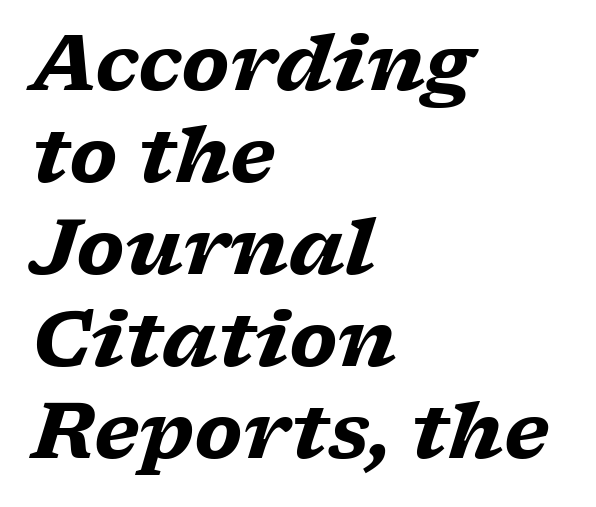
The image shows 76 px heavy, wide serif type, italic (leaning right); set left-aligned, line spacing 1.21x, normal letter spacing, not underlined; low stroke contrast and a medium x-height.
